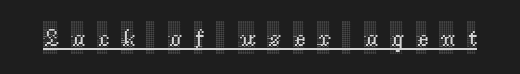
{"italic": "no", "underline": "yes", "letter_spacing": "wide", "letter_spacing_em": 0.49, "glyph_px": 25}
